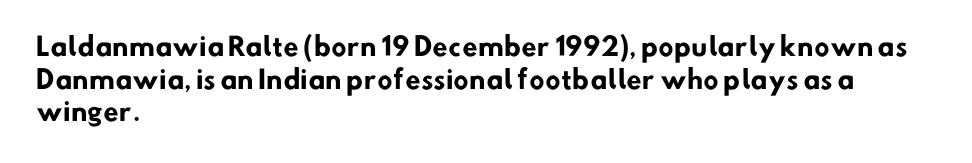
The image shows 25 px bold type; set left-aligned, normal line spacing (1.31x), normal letter spacing, not underlined.
